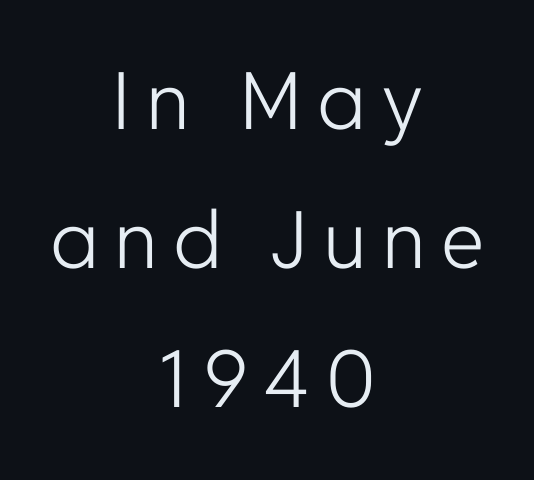
{"serif": "no", "italic": "no", "bold": "no", "weight": "light", "width": "normal", "stroke_contrast": "low", "x_height": "medium", "monospaced": "no", "underline": "no", "align": "center", "line_spacing_ratio": 1.76, "glyph_px": 79}
